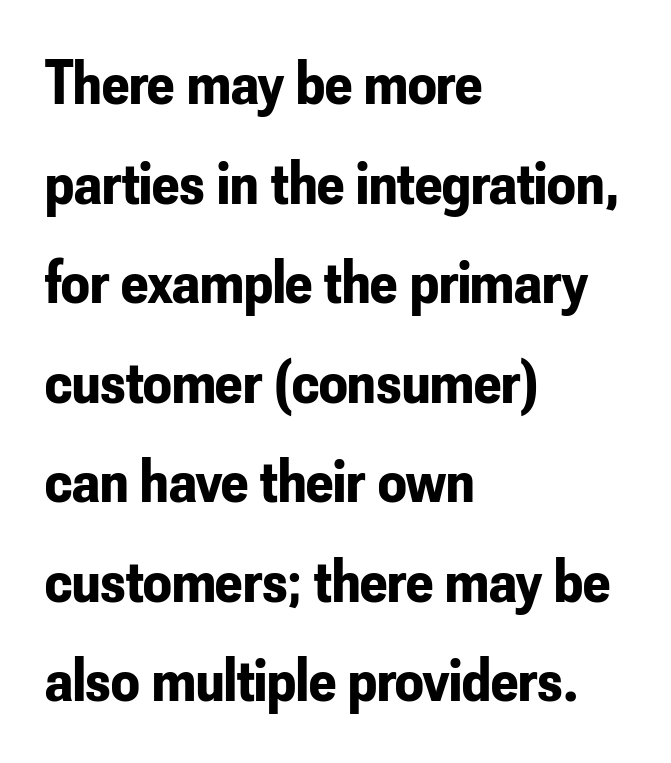
The image shows 63 px bold, condensed sans-serif type, upright; set left-aligned, normal line spacing (1.58x), normal letter spacing, not underlined; low stroke contrast and a small x-height.
